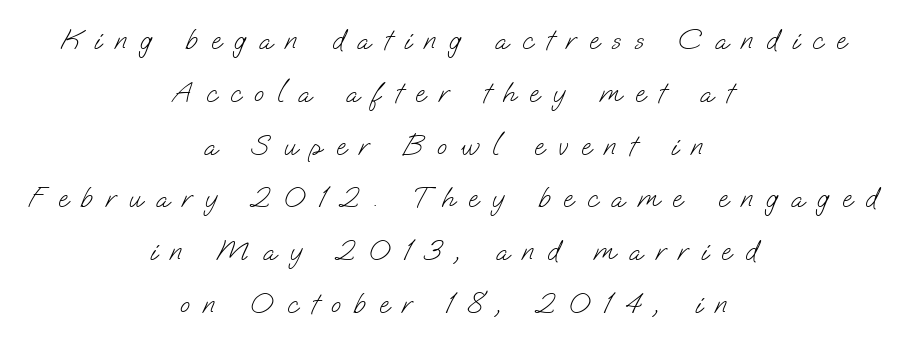
This is not heavy type; no bold has been used. The passage shown is typeset with a sans-serif family. Looks like regular typesetting: each glyph gets only the width it needs. The paragraph has two soft edges and a firm central axis. Short note: letters widely spaced.
